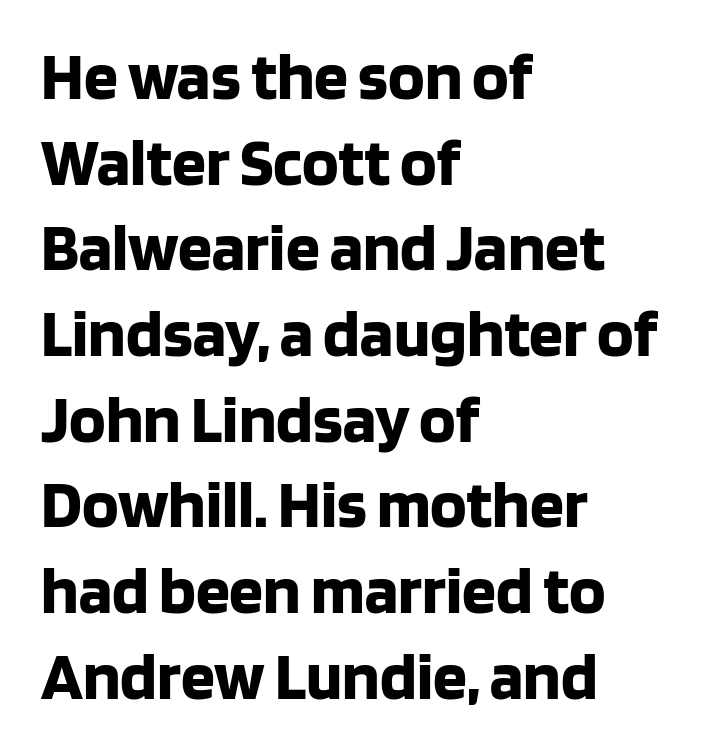
A student would call this left alignment; a typographer would say flush left, rag right. The strokes are fattened all the way to bold. The rendering uses a moderate line-height, typical for paragraphs. Each letter keeps its own natural width here, so spacing adapts to shape. Words float on clear page, feet unadorned. In terms of letterform style, serifs are entirely absent.
